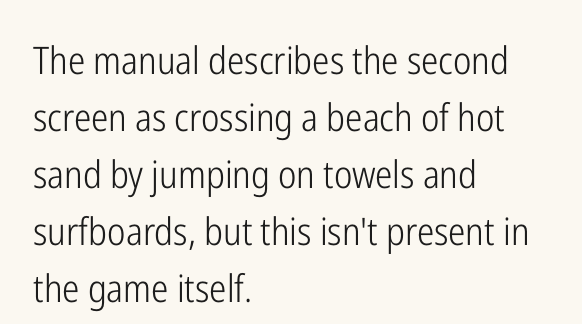
Is the type heavy? It reads as light-to-regular instead. The space between consecutive lines is moderate. Here the designer chose a conventional face with non-uniform glyph widths. Which margin do the lines hug? The left one — the right edge is uneven. Notice how the stems are strictly vertical — no italics here. Unmarked baselines from the first word to the last.
